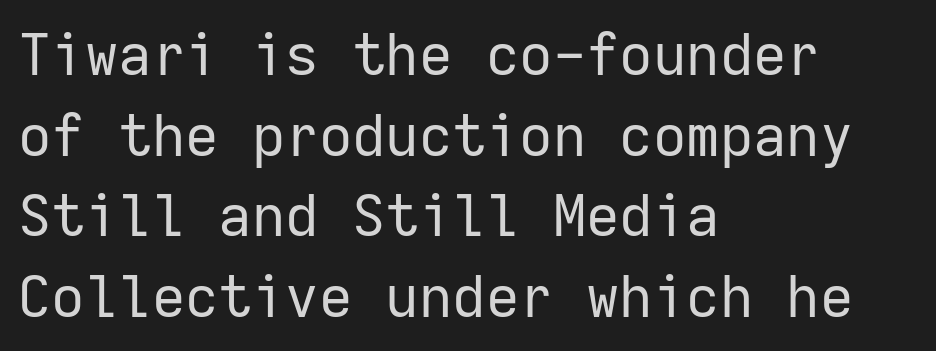
The image shows 58 px regular-weight sans-serif type, upright, monospaced; set left-aligned, normal line spacing (1.39x), normal letter spacing, not underlined; low stroke contrast and a medium x-height.
